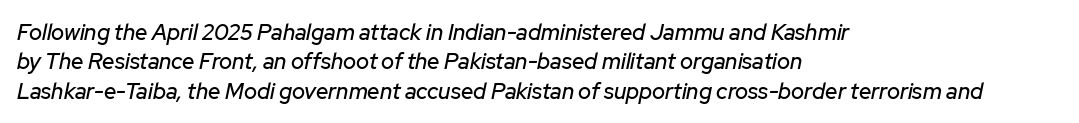
Q: Is the text italic (slanted)? A: Yes, it leans right by about 12 degrees.
Q: Is the text underlined? A: No.
Q: How is the paragraph aligned? A: Left-aligned.
Q: Is the spacing between letters normal or unusually wide? A: Normal.
Q: Is the spacing between lines tight, normal or loose? A: Normal.
